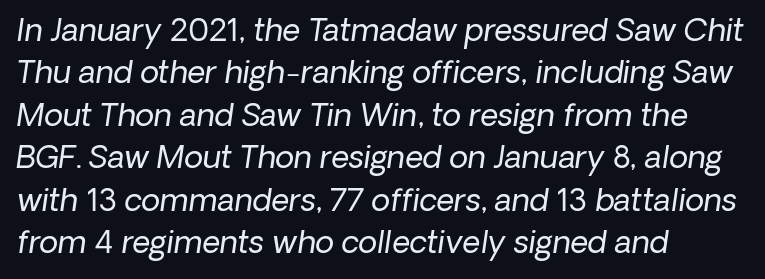
The image shows 31 px regular-weight sans-serif type; set left-aligned, normal line spacing (1.37x), normal letter spacing, not underlined; low stroke contrast and a medium x-height.
